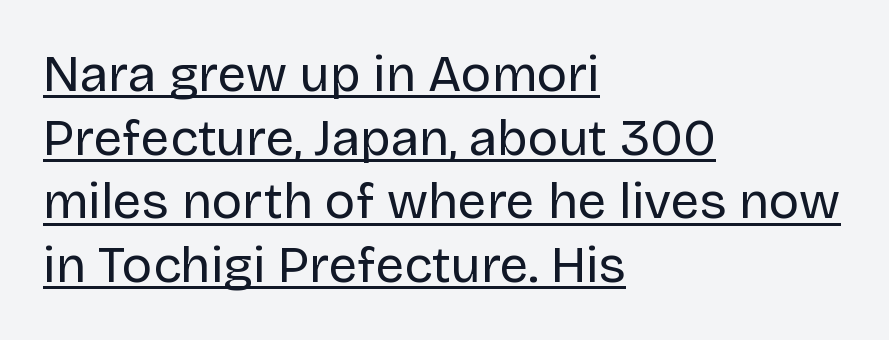
The image shows 51 px regular-weight sans-serif type, upright; set left-aligned, normal line spacing (1.25x), normal letter spacing, underlined; low stroke contrast and a large x-height.
